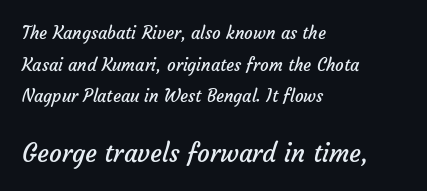
The image shows 25 px text type; set left-aligned, line spacing 1.86x, normal letter spacing, not underlined; the second (bottom) block is 1.47x larger.
